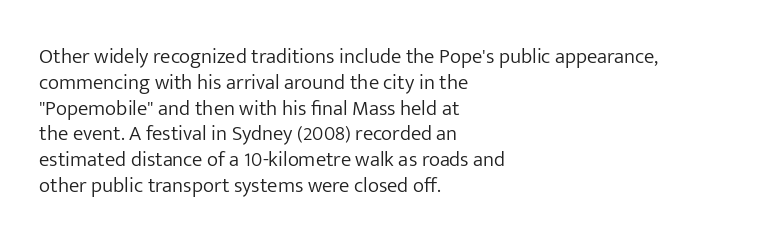
Visually the block forms a straight wall on the left and a jagged coastline on the right. This sample uses plain, unmodified letter spacing. The face looks like a standard text weight, possibly lighter. Check under the words: just untouched page. Does the lettering tilt? It doesn't — this is upright.
